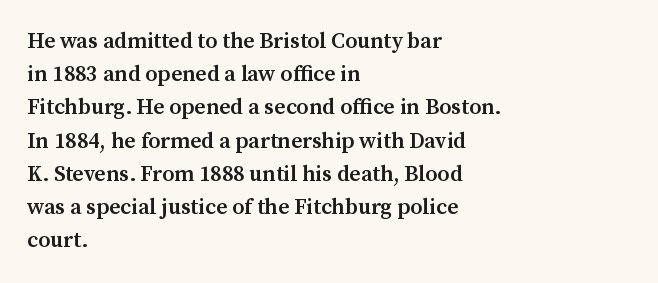
{"italic": "no", "bold": "semi", "underline": "no", "align": "left", "line_spacing": "normal", "line_spacing_ratio": 1.51, "letter_spacing": "normal", "letter_spacing_em": 0.0, "glyph_px": 22}
